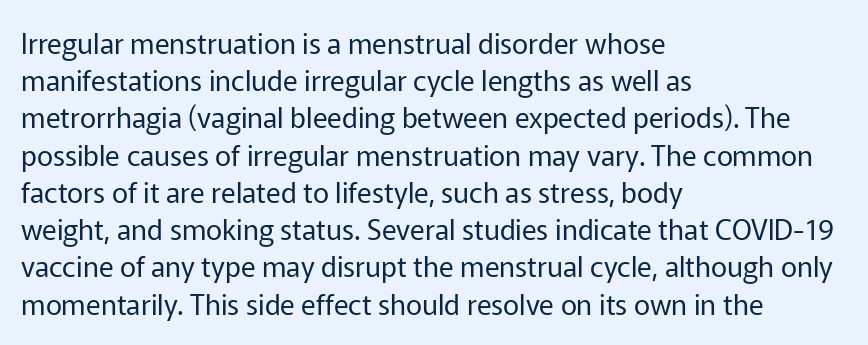
{"serif": "no", "italic": "no", "bold": "no", "weight": "regular", "width": "normal", "stroke_contrast": "low", "x_height": "medium", "monospaced": "no", "underline": "no", "align": "left", "line_spacing": "normal", "line_spacing_ratio": 1.33, "letter_spacing": "normal", "letter_spacing_em": 0.0, "glyph_px": 28}
